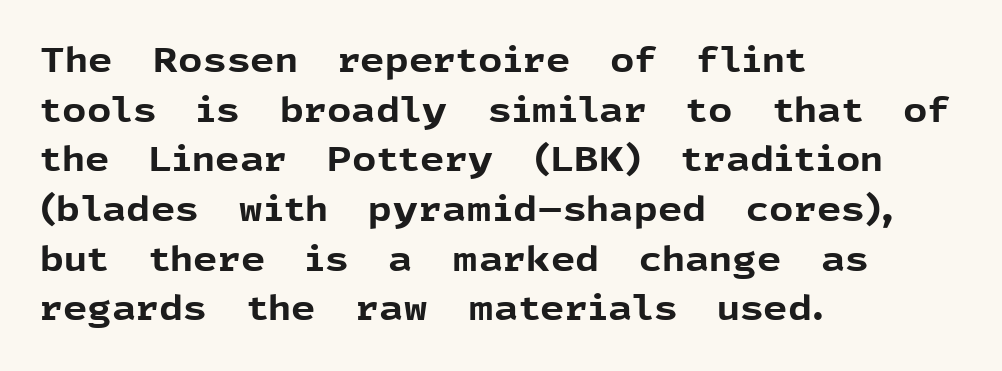
{"serif": "no", "italic": "no", "bold": "yes", "weight": "bold", "width": "normal", "x_height": "medium", "monospaced": "no", "underline": "no", "align": "left", "line_spacing": "normal", "line_spacing_ratio": 1.46, "letter_spacing": "normal", "letter_spacing_em": 0.0, "glyph_px": 34}
